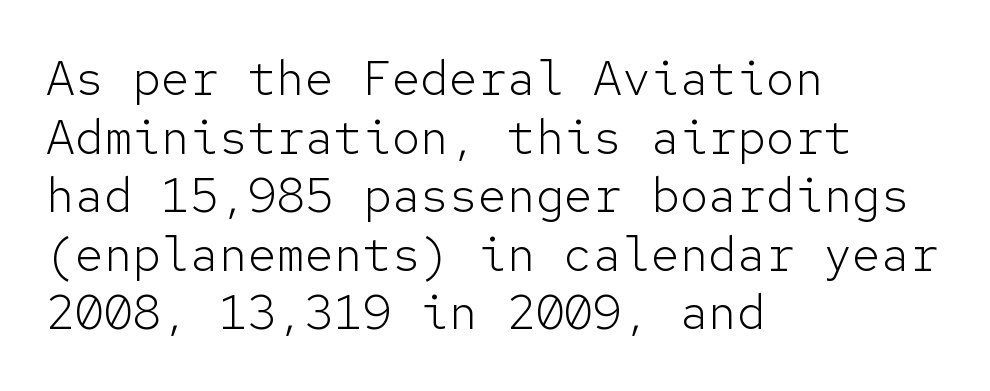
The image shows 48 px light sans-serif type, upright, monospaced; set left-aligned, line spacing 1.22x, normal letter spacing, not underlined; low stroke contrast and a medium x-height.
